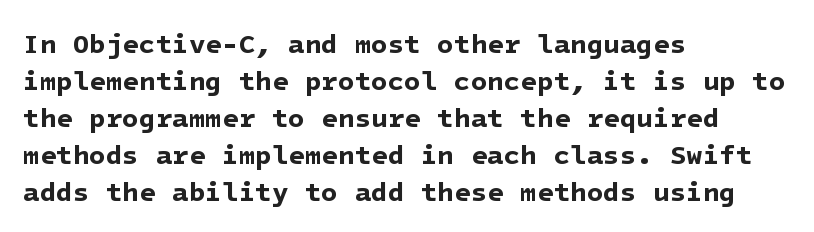
Words appear dense and cohesive because spacing is normal. The strip under each line holds only bare page. The glyphs have the mass of a bold cut. Quick note: interline space is typical. A classic flush-left, rag-right setting is used for this passage.
